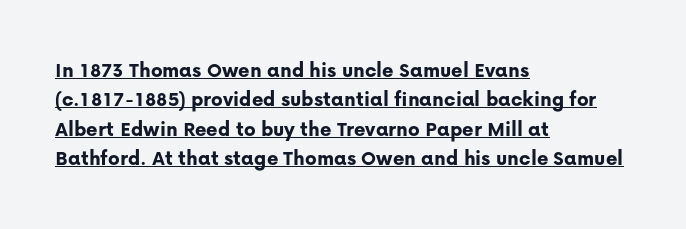
Q: Is the text bold? A: Yes.
Q: Is the text italic (slanted)? A: No, it is upright.
Q: Is the text underlined? A: Yes.
Q: How is the paragraph aligned? A: Left-aligned.
Q: Is the spacing between letters normal or unusually wide? A: Normal.
Q: Is the spacing between lines tight, normal or loose? A: Normal.
